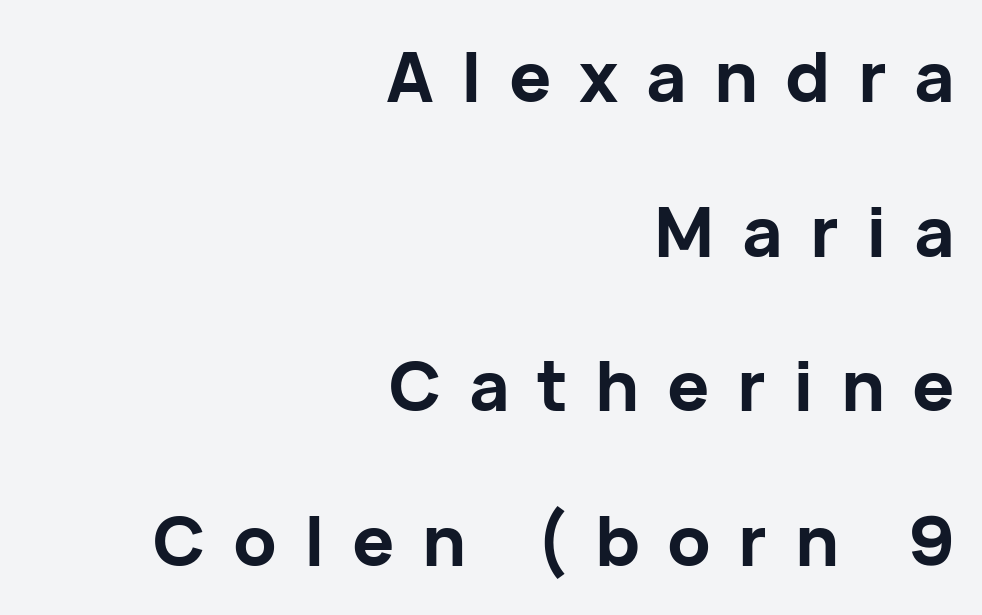
Q: Is the text bold? A: Yes.
Q: Is the text italic (slanted)? A: No, it is upright.
Q: Is the typeface a serif or a sans-serif typeface? A: Sans-serif.
Q: Is the text underlined? A: No.
Q: How is the paragraph aligned? A: Right-aligned.
Q: Is the spacing between letters normal or unusually wide? A: Unusually wide.
Q: Is the spacing between lines tight, normal or loose? A: Loose.
Q: Width (condensed, normal, or wide)? A: Normal.
Q: Stroke contrast? A: Low.
Q: x-height? A: Medium.
Q: Monospaced? A: No.
